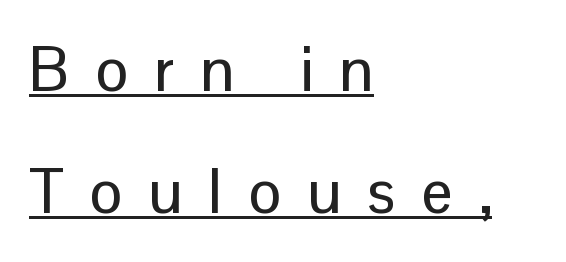
Q: Is the text italic (slanted)? A: No, it is upright.
Q: Is the typeface a serif or a sans-serif typeface? A: Sans-serif.
Q: Is the text underlined? A: Yes.
Q: How is the paragraph aligned? A: Left-aligned.
Q: Is the spacing between letters normal or unusually wide? A: Unusually wide.
Q: Is the spacing between lines tight, normal or loose? A: Loose.
Q: Width (condensed, normal, or wide)? A: Normal.
Q: Stroke contrast? A: Low.
Q: x-height? A: Medium.
Q: Monospaced? A: No.
